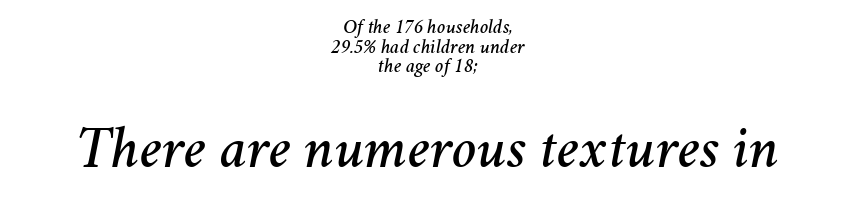
The image shows 59 px text type, italic (leaning right); set centered, tight line spacing (0.98x), normal letter spacing, not underlined; the second (bottom) block is 2.95x larger; medium stroke contrast and a medium x-height.
